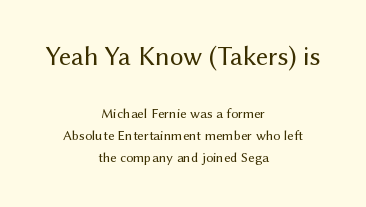
These lines stack symmetrically, like a column narrowing and widening about its center. Check the space under the baseline: it is left empty. Style check: upright. Glyph-to-glyph distance matches everyday printed text. Is this a heavy cut? Hardly; it is regular or lighter. Look at the glyph heights: the upper group is clearly the bigger setting.
